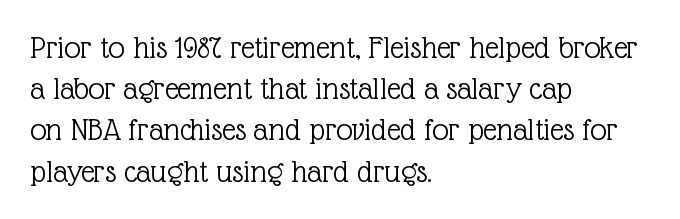
{"serif": "yes", "italic": "no", "bold": "no", "weight": "light", "width": "normal", "x_height": "medium", "monospaced": "no", "underline": "no", "align": "left", "line_spacing": "normal", "line_spacing_ratio": 1.25, "letter_spacing": "normal", "letter_spacing_em": 0.0, "glyph_px": 33}
